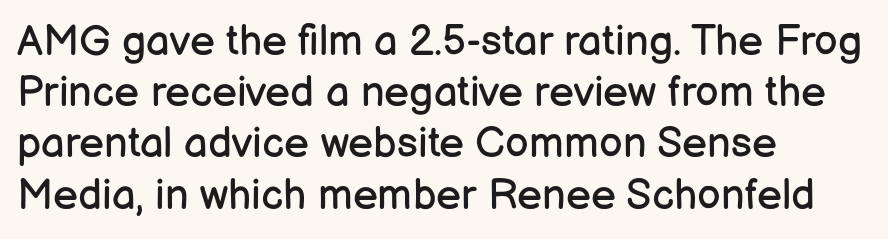
The image shows 42 px regular-weight sans-serif type, upright; set left-aligned, line spacing 1.22x, normal letter spacing, not underlined; low stroke contrast and a medium x-height.
